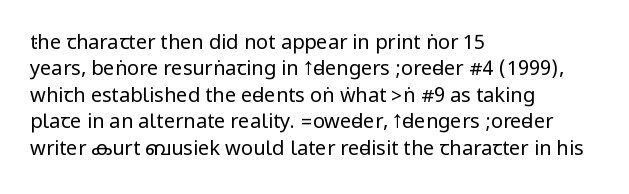
Characters remain perfectly vertical along every line. Rows of type keep a routine distance in the vertical direction. The face looks like a standard text weight, possibly lighter. Letter spacing: default. Each row of text sits above clean, open space.
